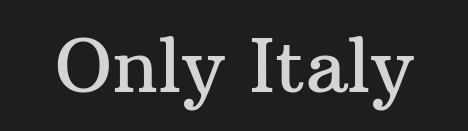
{"serif": "yes", "italic": "no", "width": "normal", "stroke_contrast": "medium", "x_height": "medium", "monospaced": "no", "underline": "no", "letter_spacing": "normal", "letter_spacing_em": 0.0, "glyph_px": 74}
